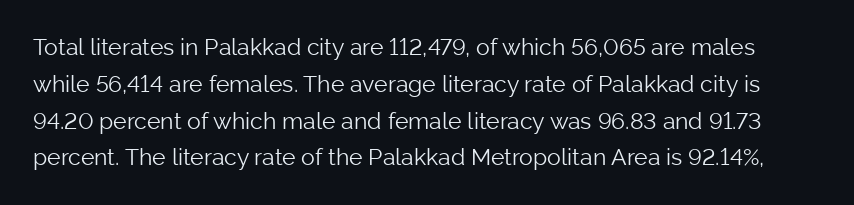
{"italic": "no", "bold": "no", "underline": "no", "line_spacing": "normal", "line_spacing_ratio": 1.6, "letter_spacing": "normal", "letter_spacing_em": 0.0, "glyph_px": 23}
